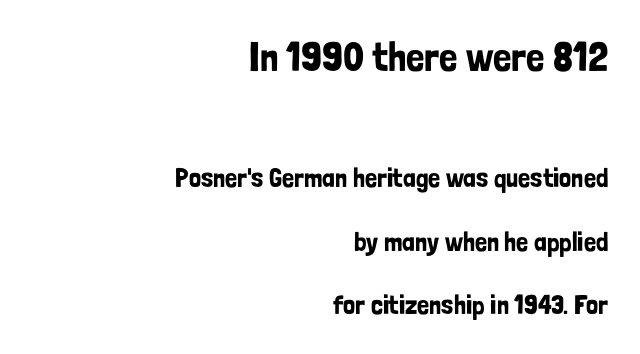
Q: Is the text italic (slanted)? A: No, it is upright.
Q: Is the typeface a serif or a sans-serif typeface? A: Sans-serif.
Q: Is the text underlined? A: No.
Q: How is the paragraph aligned? A: Right-aligned.
Q: Is the spacing between letters normal or unusually wide? A: Normal.
Q: Is the spacing between lines tight, normal or loose? A: Loose.
Q: Which block of text is set in a larger size, the first (top) or the second (bottom)? A: The first (top) one.
Q: Width (condensed, normal, or wide)? A: Condensed.
Q: Stroke contrast? A: Low.
Q: x-height? A: Medium.
Q: Monospaced? A: No.
